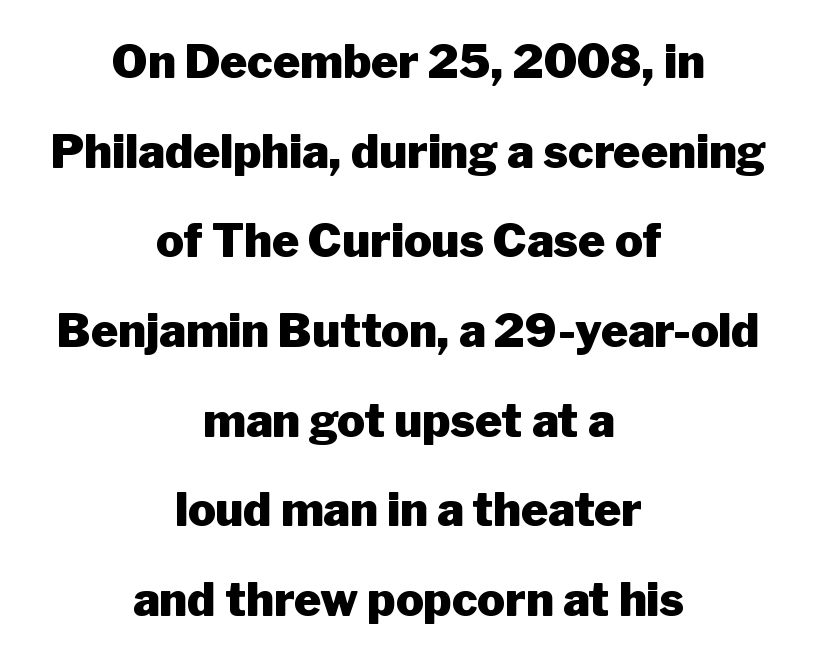
The image shows 46 px heavy sans-serif type, upright; set centered, loose line spacing (1.95x), normal letter spacing, not underlined; low stroke contrast and a medium x-height.
